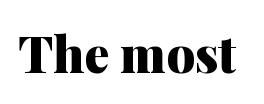
The image shows 50 px heavy serif type, upright; set normal letter spacing, not underlined; medium stroke contrast and a medium x-height.
